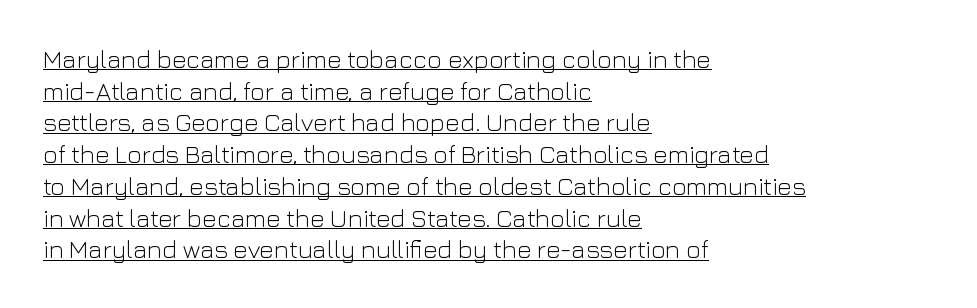
The image shows 25 px text type, upright; set left-aligned, normal line spacing (1.27x), normal letter spacing, underlined.
